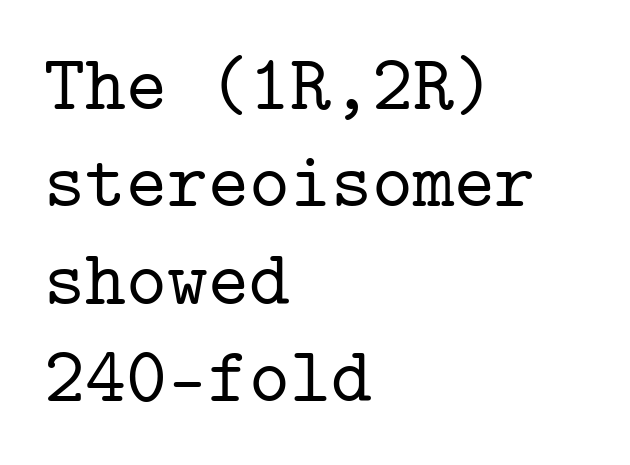
This sample is left-justified, so line endings fall wherever the words run out. Letter spacing: default. Each new line begins a customary step beneath the previous one. Each letter's strokes conclude with small projecting serifs. Every character sits straight up, as roman type does.
